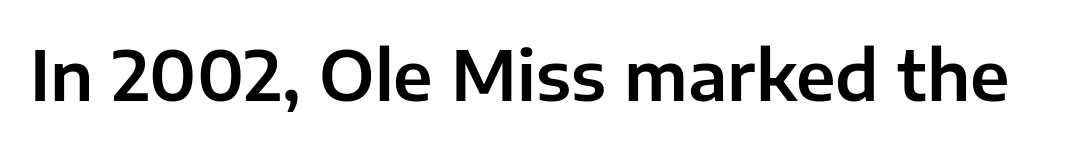
Note: no serifs on the glyphs. The foot of each line stays bare and open. The lettering stays uniformly vertical, giving the passage a roman look. Note the varied advance widths — an 'i' is clearly narrower than an 'm'. Characters follow at the spacing the type designer built in.
